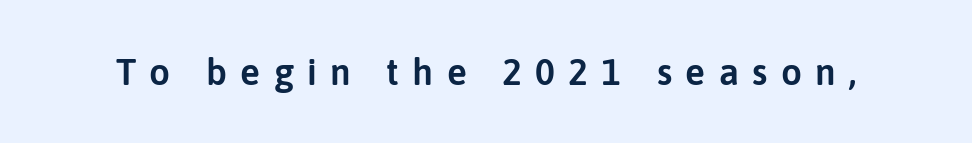
The image shows 37 px sans-serif type, upright; set unusually wide letter spacing (+0.36 em), not underlined; low stroke contrast and a medium x-height.
